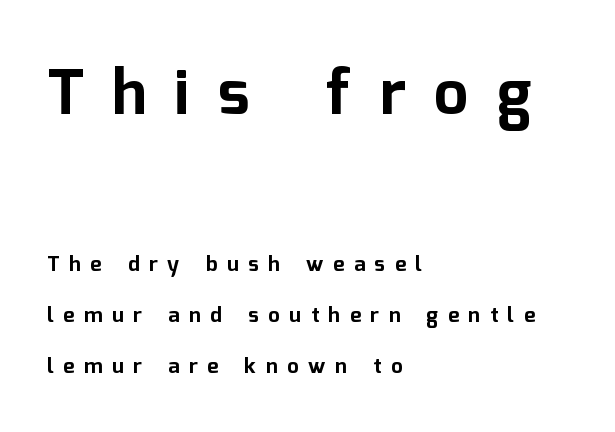
Of the two passages, the one on top uses the larger point size. Short and long lines alike share a common starting point at left. Typographically, this falls in the sans-serif category. Characters remain perfectly vertical along every line. Looks like regular typesetting: each glyph gets only the width it needs. You'd pick this weight for a headline — it's a proper bold.
